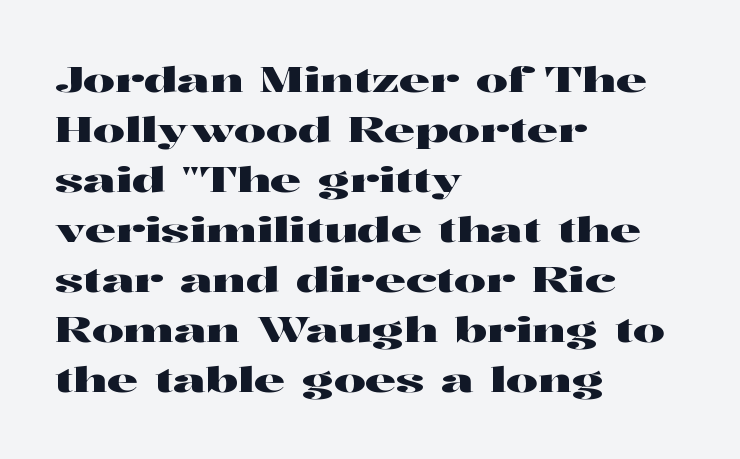
The image shows 35 px wide serif type, upright; set left-aligned, normal line spacing (1.43x), normal letter spacing, not underlined; high stroke contrast and a medium x-height.
